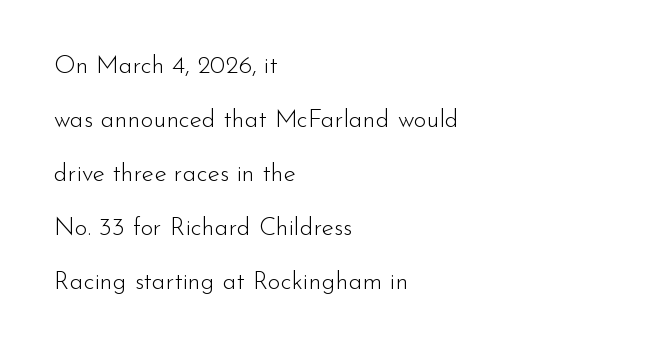
Only glyphs here, with clear space below each row. Does the lettering tilt? It doesn't — this is upright. The compositor pushed each line to the left boundary. Regarding leading, the lines here are spaced well apart. Summary of weight: not heavy and not bold. Is the letter spacing exaggerated? No — it looks like the ordinary default.
